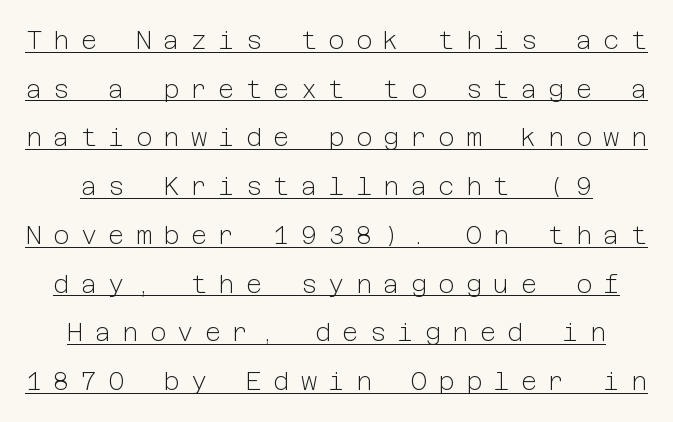
The image shows 25 px text type, upright; set loose line spacing (1.95x), unusually wide letter spacing (+0.45 em), underlined.
